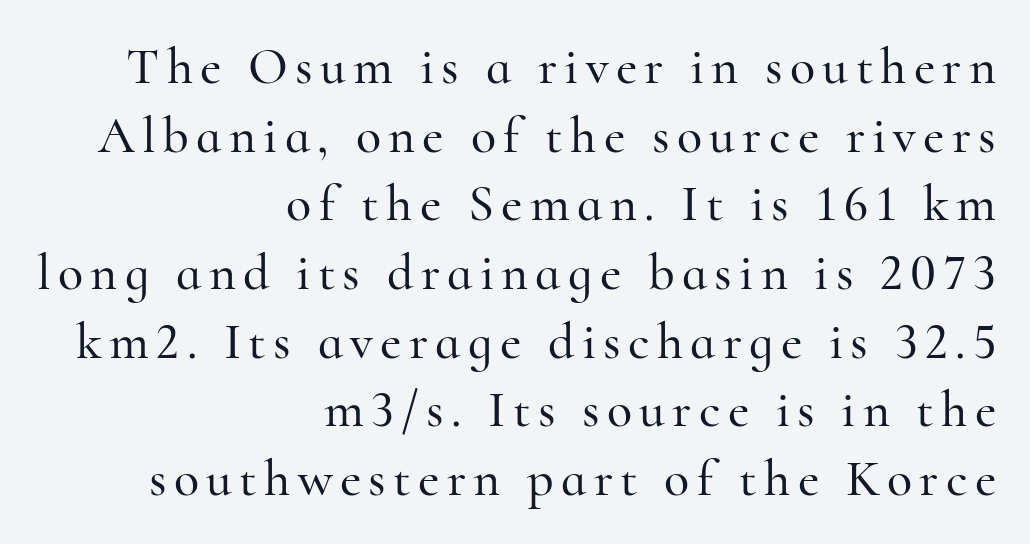
{"serif": "yes", "italic": "no", "width": "normal", "stroke_contrast": "high", "x_height": "small", "monospaced": "no", "underline": "no", "align": "right", "line_spacing": "normal", "line_spacing_ratio": 1.32, "glyph_px": 52}
